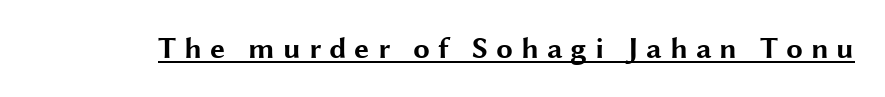
The image shows 30 px bold, wide sans-serif type, upright; set unusually wide letter spacing (+0.26 em), underlined; medium stroke contrast and a medium x-height.
